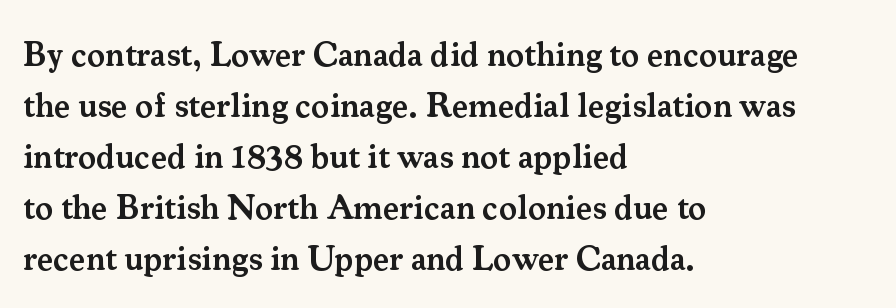
{"serif": "yes", "italic": "no", "bold": "semi", "weight": "semibold", "width": "normal", "stroke_contrast": "medium", "x_height": "small", "monospaced": "no", "underline": "no", "align": "left", "line_spacing": "normal", "line_spacing_ratio": 1.5, "letter_spacing": "normal", "letter_spacing_em": 0.0, "glyph_px": 34}
